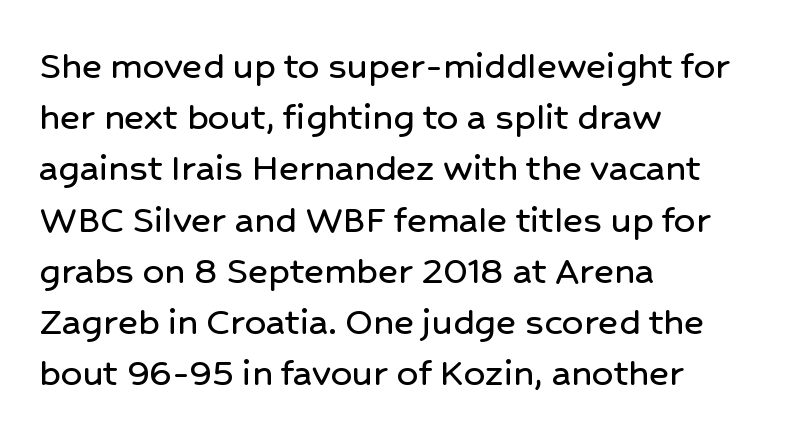
The letters advance in unequal steps, a hallmark of proportional type. Letter spacing: default. A clean baseline with only descenders dipping below it. Ordinary non-slanted type is in use. Horizontal alignment here is leftward, the default for most running prose. The face used here is a sans, in the tradition of grotesques and geometrics.
